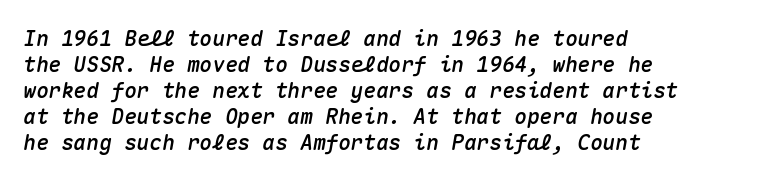
Q: Is the text italic (slanted)? A: Yes, it leans right by about 10 degrees.
Q: Is the text underlined? A: No.
Q: How is the paragraph aligned? A: Left-aligned.
Q: Is the spacing between letters normal or unusually wide? A: Normal.
